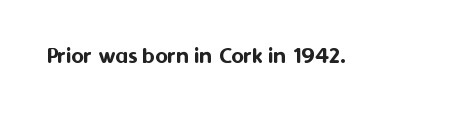
The image shows 24 px text type, upright; set normal letter spacing, not underlined.
